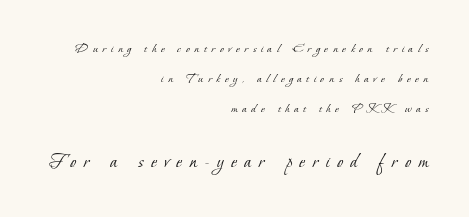
{"bold": "no", "underline": "no", "align": "right", "line_spacing": "loose", "line_spacing_ratio": 2.15, "letter_spacing": "wide", "letter_spacing_em": 0.34, "larger_block": "second", "size_ratio": 1.57, "glyph_px": 22}
